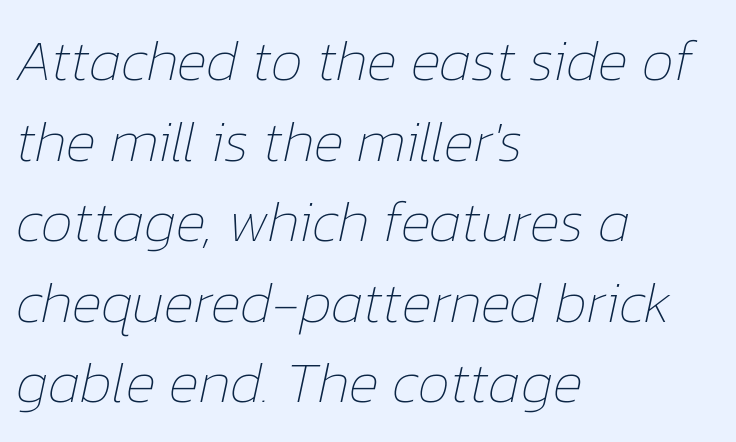
{"italic": "yes", "lean": "right", "slant_degrees": 12, "bold": "no", "weight": "thin", "width": "normal", "stroke_contrast": "low", "x_height": "medium", "monospaced": "no", "underline": "no", "align": "left", "line_spacing": "normal", "line_spacing_ratio": 1.39, "letter_spacing": "normal", "letter_spacing_em": 0.0, "glyph_px": 58}
